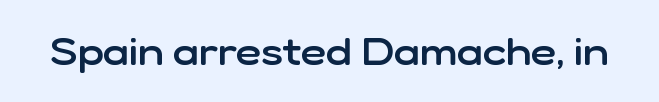
{"serif": "no", "italic": "no", "bold": "semi", "weight": "semibold", "width": "normal", "stroke_contrast": "low", "x_height": "medium", "monospaced": "no", "underline": "no", "letter_spacing": "normal", "letter_spacing_em": 0.0, "glyph_px": 39}
